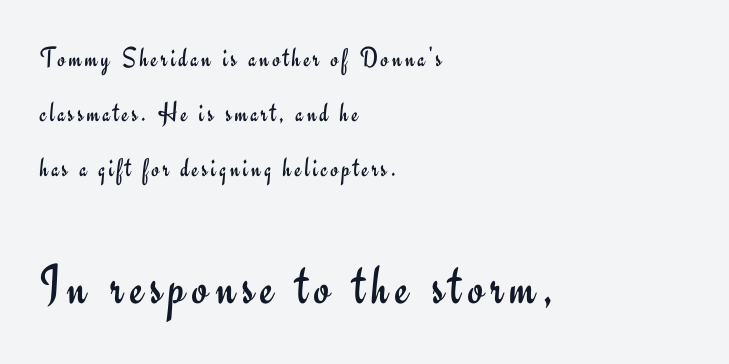
Size hierarchy here favors the trailing block over the leading one. Classification — sans serif. Compared with a typical body face, this is equally light or lighter still. A typesetter would call this proportional, since set widths differ per character.
